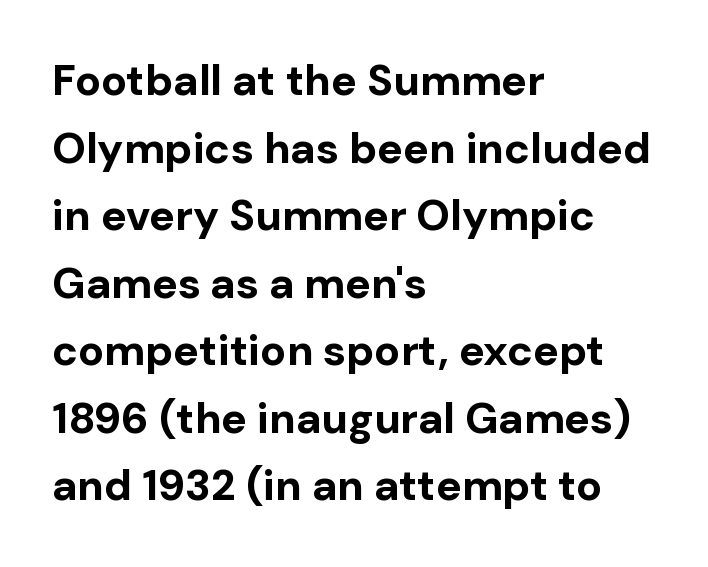
The image shows 43 px bold sans-serif type, upright; set left-aligned, normal line spacing (1.57x), normal letter spacing, not underlined; low stroke contrast and a medium x-height.
